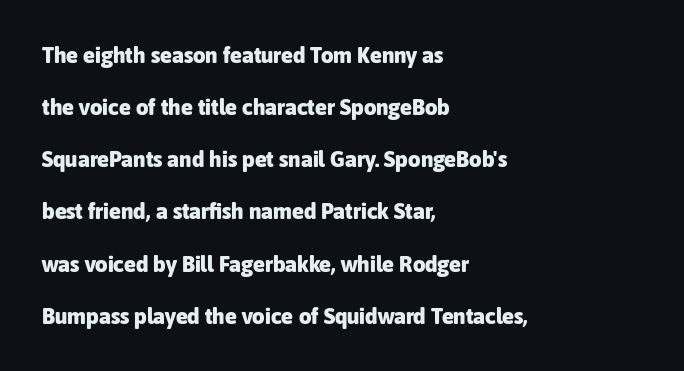
{"italic": "no", "bold": "yes", "underline": "no", "align": "left", "line_spacing": "loose", "line_spacing_ratio": 2.37, "letter_spacing": "normal", "letter_spacing_em": 0.0, "glyph_px": 22}
